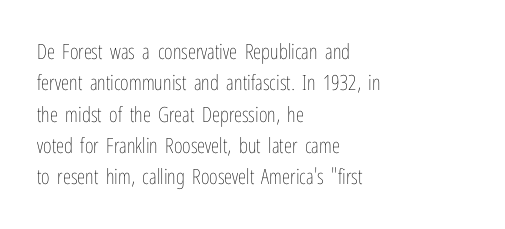
The image shows 21 px text type, upright; set left-aligned, normal line spacing (1.49x), normal letter spacing, not underlined.
